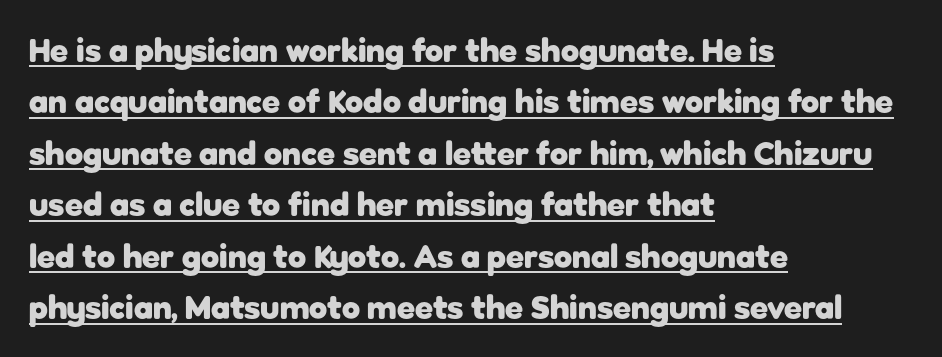
{"serif": "no", "italic": "no", "bold": "yes", "weight": "heavy", "width": "normal", "stroke_contrast": "low", "x_height": "medium", "monospaced": "no", "underline": "yes", "align": "left", "line_spacing": "normal", "line_spacing_ratio": 1.56, "letter_spacing": "normal", "letter_spacing_em": 0.0, "glyph_px": 33}
